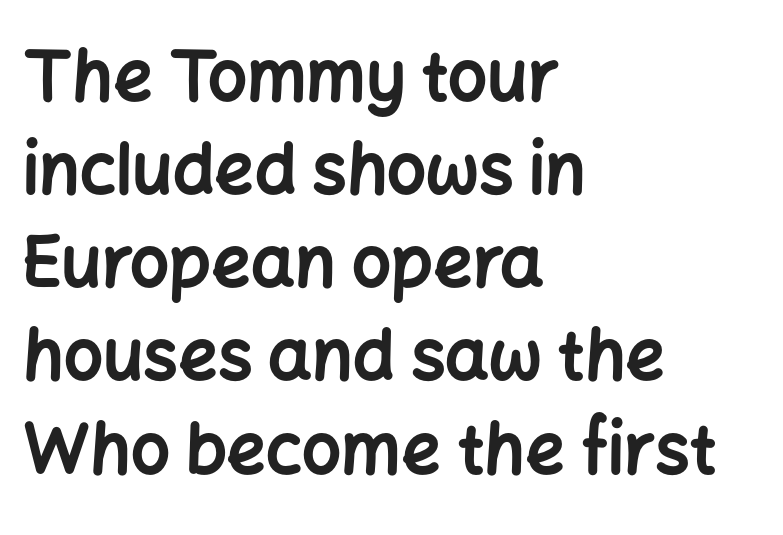
Q: Is the text bold? A: Yes.
Q: Is the text italic (slanted)? A: No, it is upright.
Q: Is the typeface a serif or a sans-serif typeface? A: Sans-serif.
Q: Is the text underlined? A: No.
Q: How is the paragraph aligned? A: Left-aligned.
Q: Is the spacing between letters normal or unusually wide? A: Normal.
Q: Is the spacing between lines tight, normal or loose? A: Normal.
Q: Width (condensed, normal, or wide)? A: Normal.
Q: Stroke contrast? A: Low.
Q: x-height? A: Medium.
Q: Monospaced? A: No.
